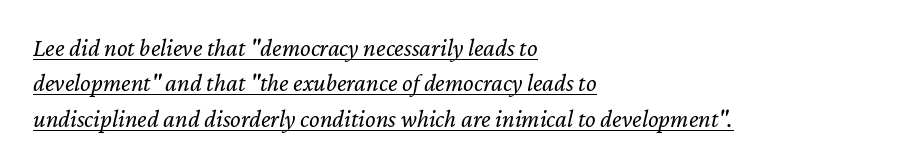
{"italic": "yes", "lean": "right", "slant_degrees": 12, "bold": "no", "underline": "yes", "align": "left", "line_spacing": "normal", "line_spacing_ratio": 1.42, "letter_spacing": "normal", "letter_spacing_em": 0.0, "glyph_px": 25}
